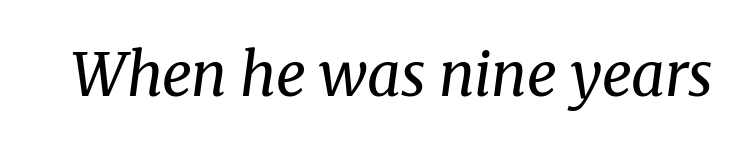
The image shows 59 px regular-weight serif type, italic (leaning right); set normal letter spacing, not underlined; medium stroke contrast and a medium x-height.
